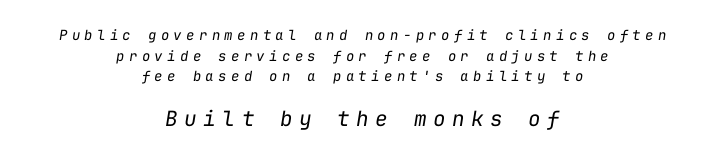
{"italic": "yes", "lean": "right", "slant_degrees": 9, "bold": "no", "underline": "no", "align": "center", "line_spacing": "normal", "line_spacing_ratio": 1.47, "letter_spacing": "wide", "letter_spacing_em": 0.31, "larger_block": "second", "size_ratio": 1.5, "glyph_px": 21}
